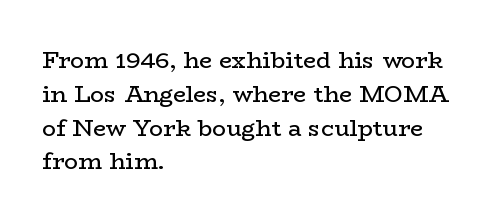
{"italic": "no", "bold": "no", "underline": "no", "align": "left", "line_spacing": "normal", "line_spacing_ratio": 1.47, "letter_spacing": "normal", "letter_spacing_em": 0.0, "glyph_px": 23}
